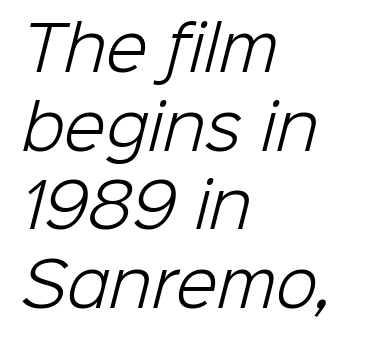
{"serif": "no", "bold": "no", "weight": "light", "width": "normal", "stroke_contrast": "low", "x_height": "medium", "monospaced": "no", "underline": "no", "align": "left", "line_spacing": "normal", "line_spacing_ratio": 1.29, "letter_spacing": "normal", "letter_spacing_em": 0.0, "glyph_px": 61}
